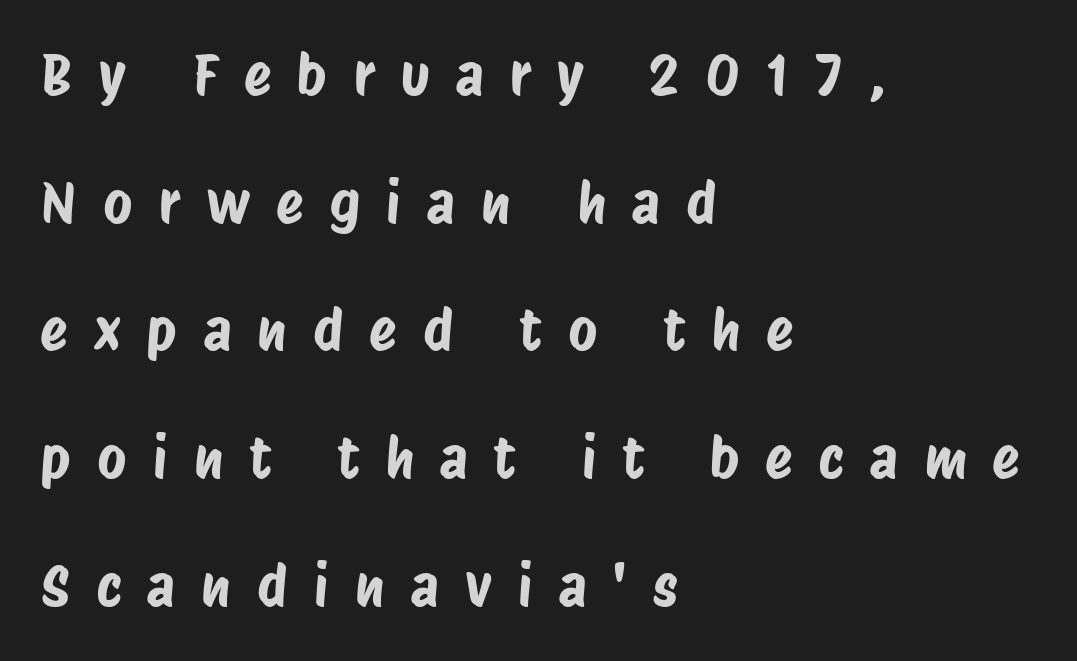
Q: Is the typeface a serif or a sans-serif typeface? A: Sans-serif.
Q: Is the text underlined? A: No.
Q: How is the paragraph aligned? A: Left-aligned.
Q: Is the spacing between letters normal or unusually wide? A: Unusually wide.
Q: Is the spacing between lines tight, normal or loose? A: Loose.
Q: Width (condensed, normal, or wide)? A: Condensed.
Q: Stroke contrast? A: Low.
Q: x-height? A: Large.
Q: Monospaced? A: No.
